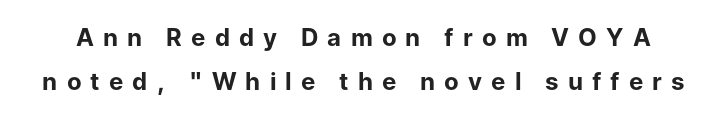
Tall strokes in this sample are plumb rather than angled. Students, this is bold: see how much ink each stroke carries. The letters are spread apart with noticeably loose tracking. Decoration check: the copy has no underline.
